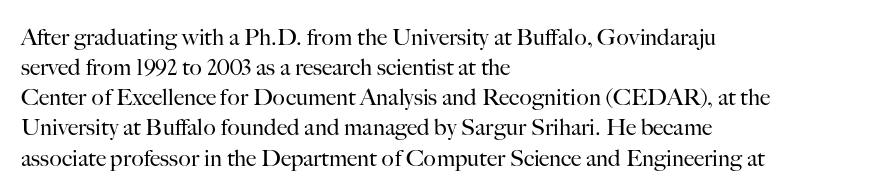
The image shows 23 px text type, upright; set left-aligned, normal line spacing (1.31x), normal letter spacing, not underlined.
